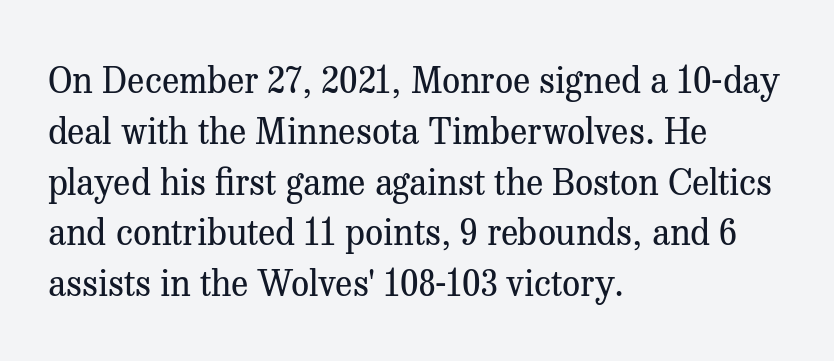
{"serif": "yes", "italic": "no", "bold": "no", "weight": "regular", "width": "normal", "stroke_contrast": "medium", "x_height": "medium", "monospaced": "no", "underline": "no", "align": "left", "line_spacing": "normal", "line_spacing_ratio": 1.41, "letter_spacing": "normal", "letter_spacing_em": 0.0, "glyph_px": 36}
